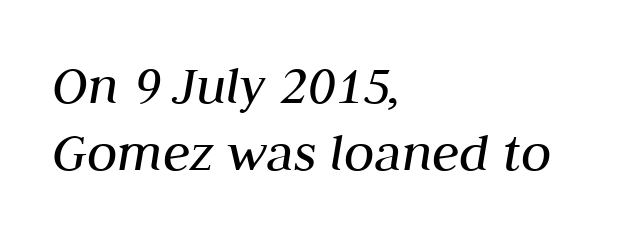
A typesetter would mark this as italic. The compositor pushed each line to the left boundary. This rendering features lettering with no underline. The rendering keeps characters at their native spacing.
